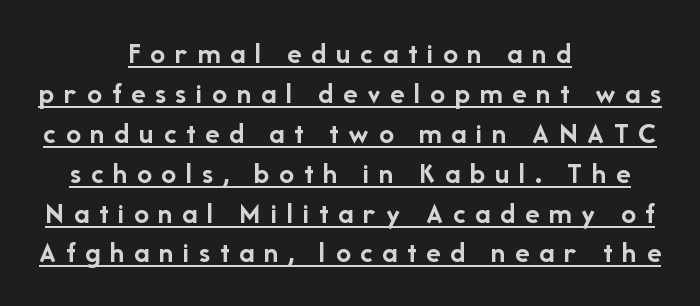
Bold? Absolutely — the strokes are thick and heavy. Typographically, this falls in the sans-serif category. Each word looks stretched out because of the extra space between its letters. Style check: upright. Think of a printed novel: that variable character pitch is what you see here. Has an underline been added? It has.
